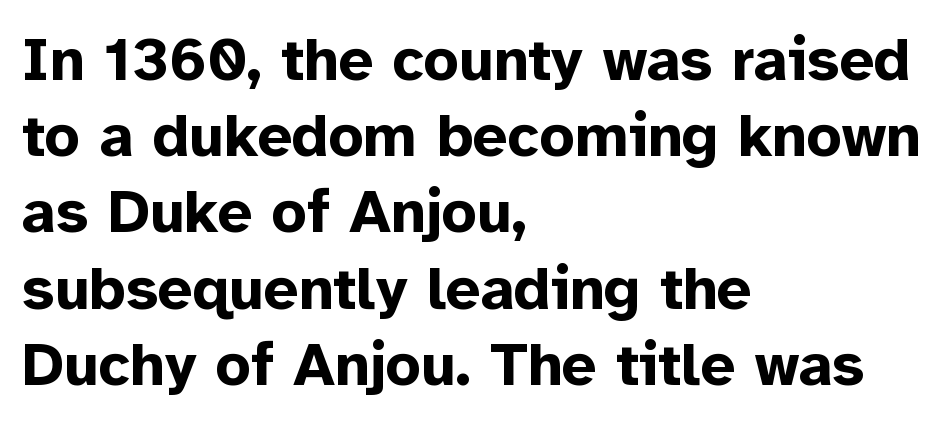
Q: Is the text bold? A: Yes.
Q: Is the text italic (slanted)? A: No, it is upright.
Q: Is the typeface a serif or a sans-serif typeface? A: Sans-serif.
Q: Is the text underlined? A: No.
Q: How is the paragraph aligned? A: Left-aligned.
Q: Is the spacing between letters normal or unusually wide? A: Normal.
Q: Is the spacing between lines tight, normal or loose? A: Normal.
Q: Width (condensed, normal, or wide)? A: Normal.
Q: Stroke contrast? A: Low.
Q: x-height? A: Medium.
Q: Monospaced? A: No.
